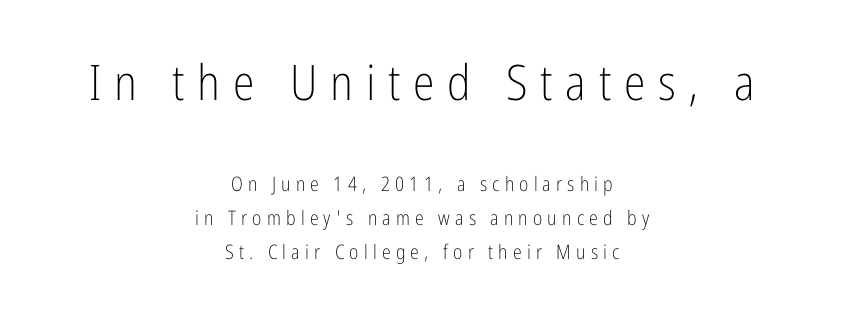
The block of text has a typical density, with ordinary space between rows. Honestly, there is no underline to notice here at all. A light-to-regular cut is what we see here. This rendering employs a face without finishing strokes, i.e., a sans-serif. This rendering uses center alignment, leaving both contours irregular but symmetric. The initial chunk of copy outweighs the following chunk in type size.
